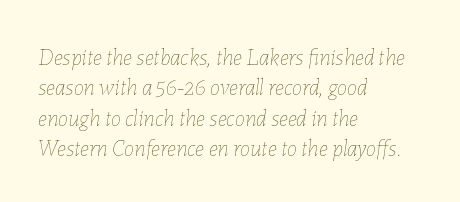
The image shows 23 px text type, italic (leaning right); set left-aligned, normal line spacing (1.32x), normal letter spacing, not underlined.
